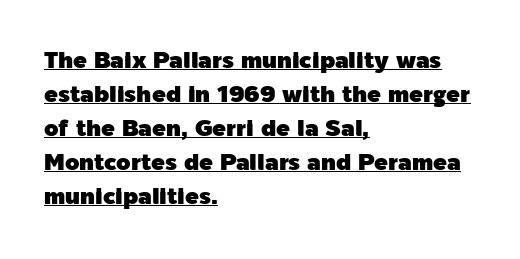
The image shows 23 px text type, upright; set left-aligned, normal line spacing (1.48x), normal letter spacing, underlined.
